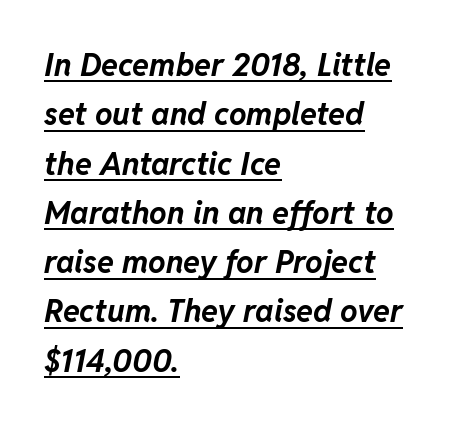
{"italic": "yes", "lean": "right", "slant_degrees": 11, "bold": "yes", "weight": "bold", "width": "normal", "stroke_contrast": "low", "x_height": "medium", "monospaced": "no", "underline": "yes", "align": "left", "line_spacing": "normal", "line_spacing_ratio": 1.59, "letter_spacing": "normal", "letter_spacing_em": 0.0, "glyph_px": 31}
